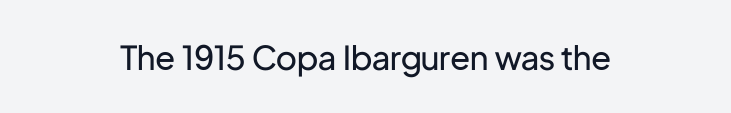
{"serif": "no", "italic": "no", "bold": "no", "weight": "regular", "width": "normal", "stroke_contrast": "low", "x_height": "medium", "monospaced": "no", "underline": "no", "align": "center", "letter_spacing": "normal", "letter_spacing_em": 0.0, "glyph_px": 33}
